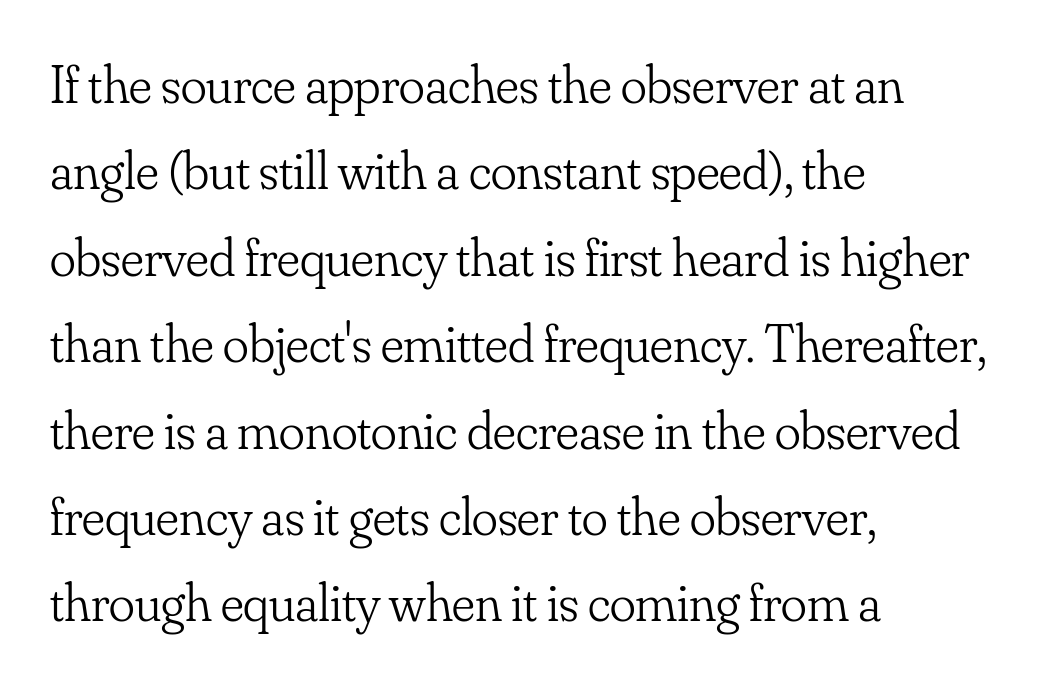
{"serif": "yes", "italic": "no", "bold": "no", "weight": "light", "width": "normal", "stroke_contrast": "low", "x_height": "small", "monospaced": "no", "underline": "no", "align": "left", "line_spacing": "normal", "line_spacing_ratio": 1.6, "letter_spacing": "normal", "letter_spacing_em": 0.0, "glyph_px": 54}
